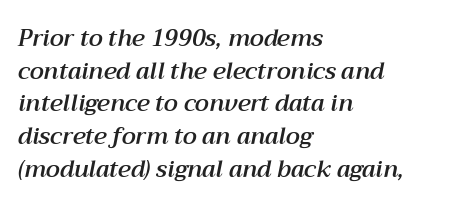
Q: Is the text italic (slanted)? A: Yes, it leans right by about 12 degrees.
Q: Is the text underlined? A: No.
Q: How is the paragraph aligned? A: Left-aligned.
Q: Is the spacing between letters normal or unusually wide? A: Normal.
Q: Is the spacing between lines tight, normal or loose? A: Normal.
